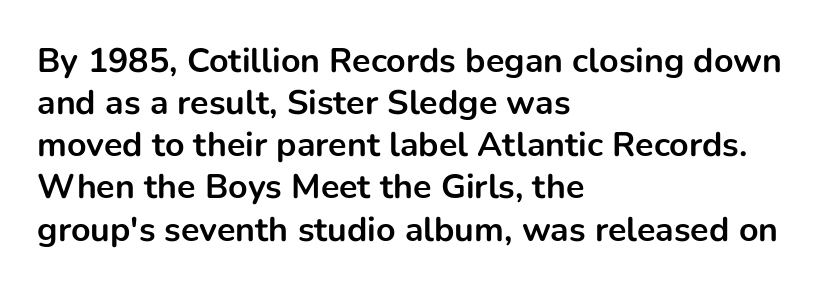
The passage is arranged the way most books set body copy — flush left. Inter-character spacing is left at the font's built-in metrics. Thick stems and heavy bowls — unmistakably bold. Are there feet on the stems? There aren't — it's a sans. Looks like regular typesetting: each glyph gets only the width it needs. Descenders are the only things crossing below the line.
